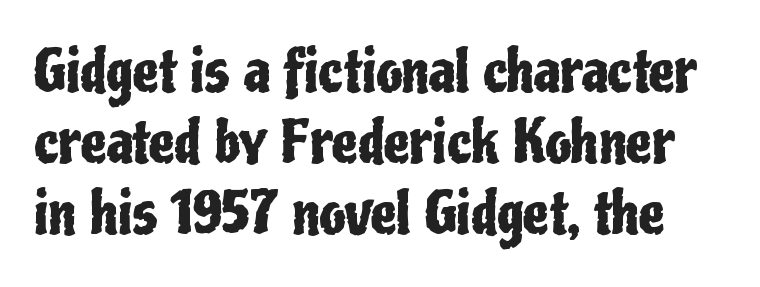
{"serif": "no", "italic": "no", "width": "condensed", "stroke_contrast": "low", "x_height": "medium", "monospaced": "no", "underline": "no", "line_spacing_ratio": 1.22, "letter_spacing": "normal", "letter_spacing_em": 0.0, "glyph_px": 58}
